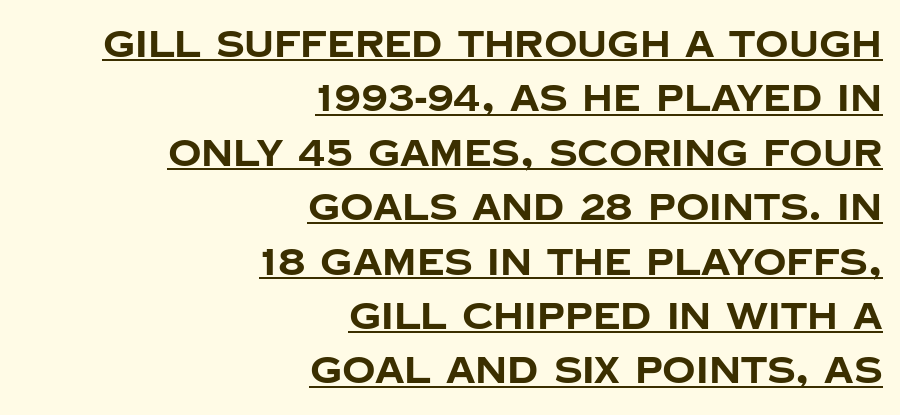
The image shows 37 px bold sans-serif type, upright; set right-aligned, normal line spacing (1.47x), normal letter spacing, underlined; low stroke contrast and a large x-height.
